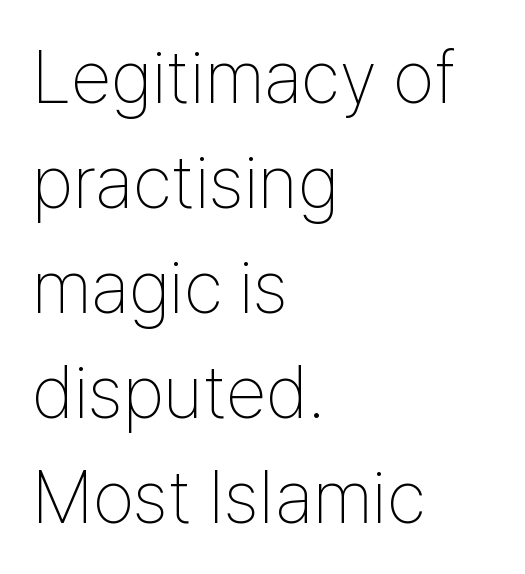
Q: Is the text bold? A: No.
Q: Is the text italic (slanted)? A: No, it is upright.
Q: Is the typeface a serif or a sans-serif typeface? A: Sans-serif.
Q: Is the text underlined? A: No.
Q: How is the paragraph aligned? A: Left-aligned.
Q: Is the spacing between letters normal or unusually wide? A: Normal.
Q: Is the spacing between lines tight, normal or loose? A: Normal.
Q: Width (condensed, normal, or wide)? A: Condensed.
Q: Stroke contrast? A: Low.
Q: x-height? A: Medium.
Q: Monospaced? A: No.
